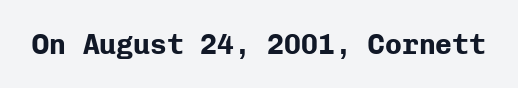
{"serif": "no", "italic": "no", "bold": "yes", "weight": "bold", "width": "normal", "stroke_contrast": "low", "x_height": "medium", "monospaced": "yes", "underline": "no", "letter_spacing": "normal", "letter_spacing_em": 0.0, "glyph_px": 28}
